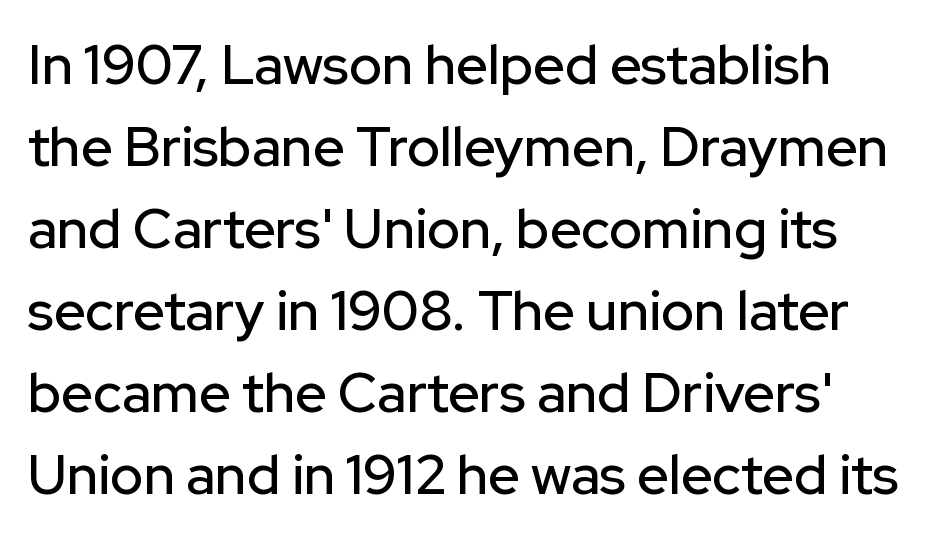
The image shows 55 px sans-serif type, upright; set normal line spacing (1.49x), normal letter spacing, not underlined; low stroke contrast and a medium x-height.
